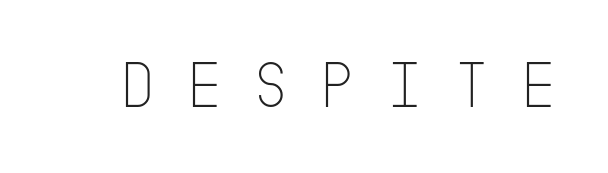
{"serif": "no", "italic": "no", "bold": "no", "weight": "thin", "width": "condensed", "stroke_contrast": "low", "x_height": "large", "underline": "no", "letter_spacing": "wide", "letter_spacing_em": 0.46, "glyph_px": 68}
